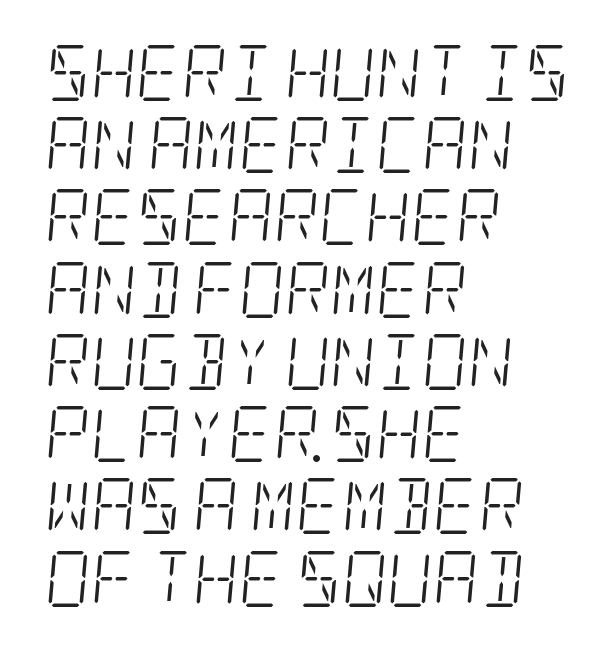
A clean baseline with only descenders dipping below it. Observe the serifs anchoring each vertical stroke in this sample. These glyphs show unthickened strokes, regular width or finer. Layout note: lines flush left. The letterforms sit shoulder to shoulder at normal distance. Reading down the column, the eye jumps a familiar distance to each next line.
